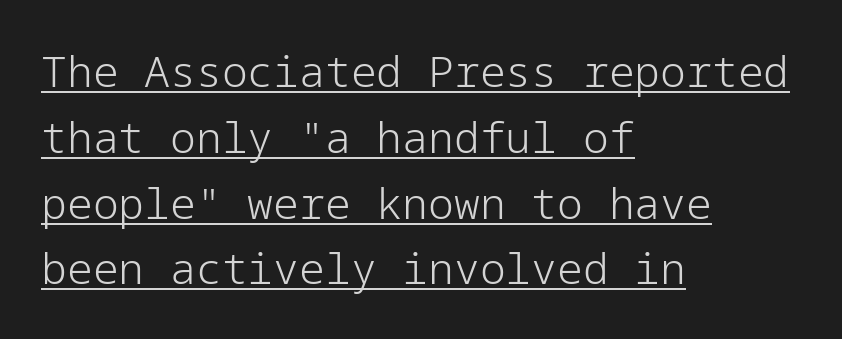
Style check: upright. The face looks like a standard text weight, possibly lighter. The vertical gap from one line to the next is medium. Caption: standard tracking, unaltered. The passage shown is typeset with a sans-serif family. The sample's only ornament is a line tracing under the words.
